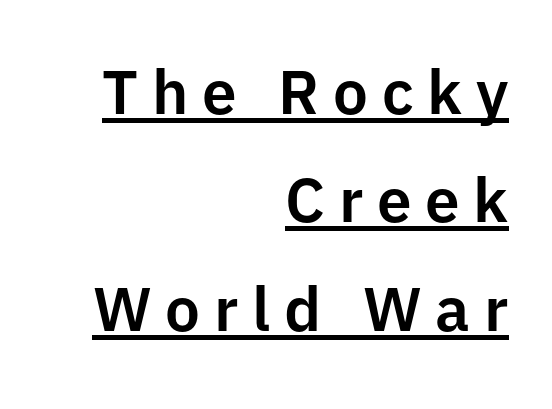
Q: Is the text italic (slanted)? A: No, it is upright.
Q: Is the typeface a serif or a sans-serif typeface? A: Sans-serif.
Q: Is the text underlined? A: Yes.
Q: How is the paragraph aligned? A: Right-aligned.
Q: Is the spacing between letters normal or unusually wide? A: Unusually wide.
Q: Width (condensed, normal, or wide)? A: Normal.
Q: Stroke contrast? A: Low.
Q: x-height? A: Medium.
Q: Monospaced? A: No.
